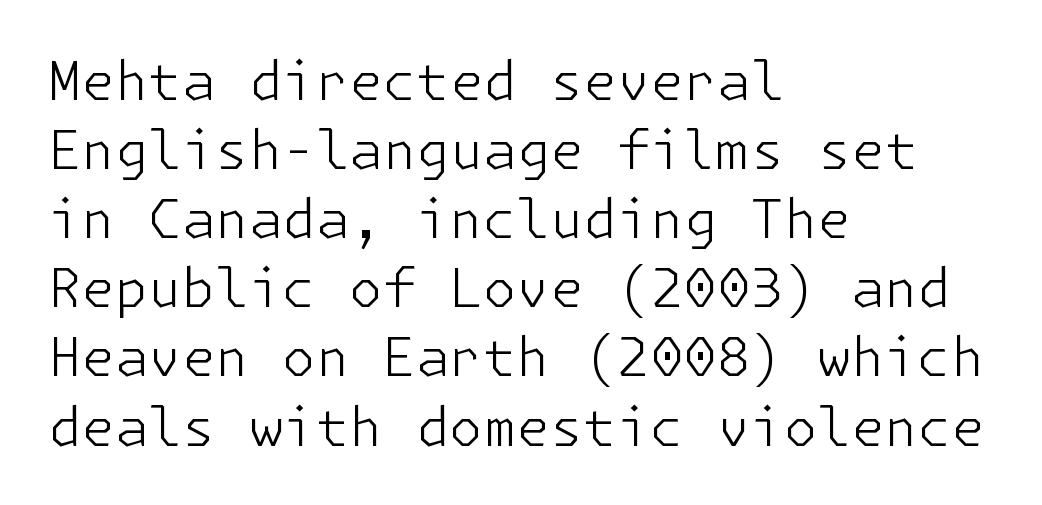
If you drew a ruler down the left edge, every line would touch it. A typesetter would call this leading conventional body-copy spacing. Each row of text sits above clean, open space. Vertical strokes here are truly vertical.
